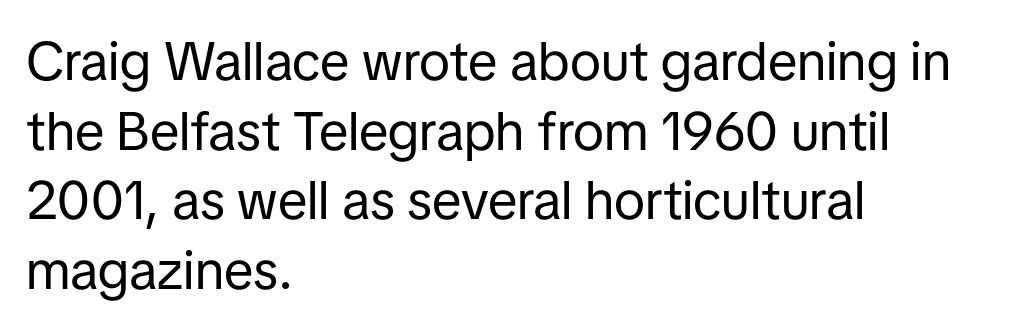
The designer went with a sans here, leaving each stem footless. Glance below the letters and you will spot only blank space. Weight: not bold — regular or lighter. Interline gaps are of average width in this sample.
